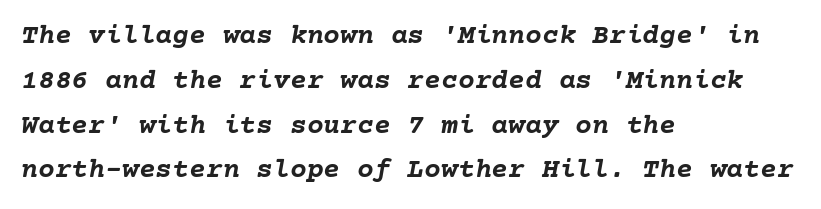
The image shows 28 px semibold type, italic (leaning right); set left-aligned, normal line spacing (1.6x), normal letter spacing, not underlined; low stroke contrast and a medium x-height.
